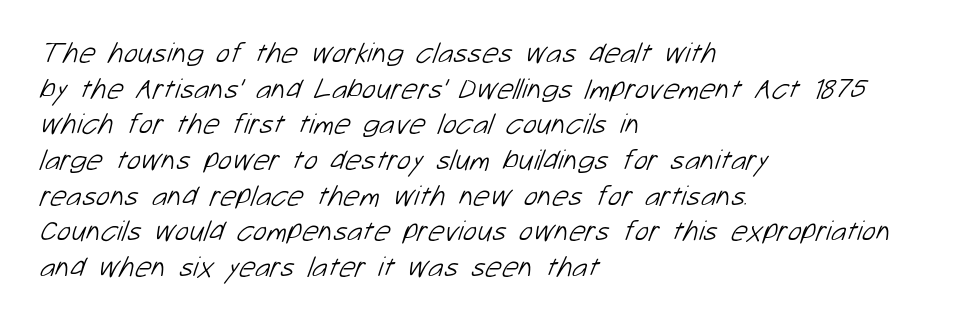
Q: Is the text bold? A: No.
Q: Is the typeface a serif or a sans-serif typeface? A: Sans-serif.
Q: Is the text underlined? A: No.
Q: How is the paragraph aligned? A: Left-aligned.
Q: Is the spacing between letters normal or unusually wide? A: Normal.
Q: Width (condensed, normal, or wide)? A: Normal.
Q: Stroke contrast? A: Low.
Q: x-height? A: Medium.
Q: Monospaced? A: No.
